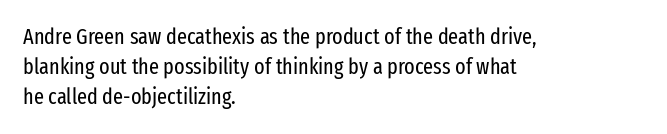
The image shows 22 px text type, upright; set left-aligned, normal line spacing (1.37x), normal letter spacing, not underlined.
